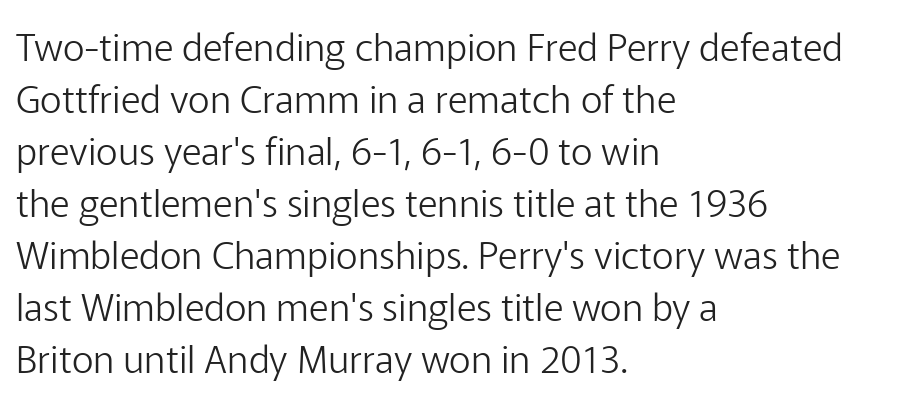
{"serif": "no", "italic": "no", "bold": "no", "weight": "light", "width": "normal", "stroke_contrast": "low", "x_height": "medium", "monospaced": "no", "underline": "no", "align": "left", "line_spacing": "normal", "line_spacing_ratio": 1.37, "letter_spacing": "normal", "letter_spacing_em": 0.0, "glyph_px": 38}
